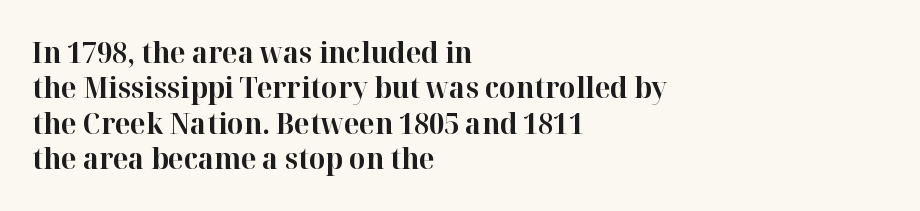
The image shows 29 px bold serif type, upright; set left-aligned, line spacing 1.22x, normal letter spacing, not underlined; high stroke contrast and a medium x-height.
